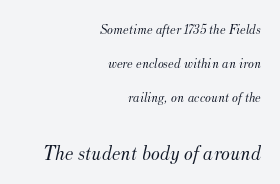
The image shows 21 px text type, italic (leaning right); set right-aligned, loose line spacing (2.43x), normal letter spacing, not underlined; the second (bottom) block is 1.5x larger.
